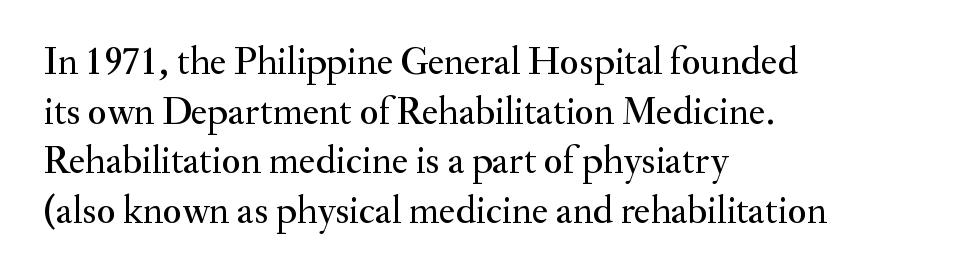
These lines stack with their left ends in a neat column. This sample uses a serif face. The designer left line spacing at the default. The type sits square on the baseline with zero lean.
